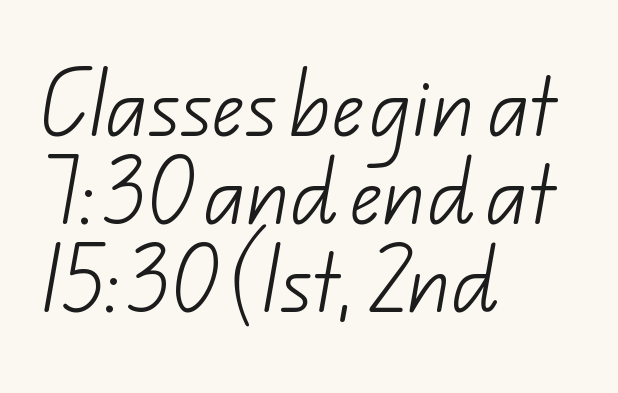
The image shows 71 px light sans-serif type; set left-aligned, line spacing 1.24x, normal letter spacing, not underlined; low stroke contrast and a small x-height.
